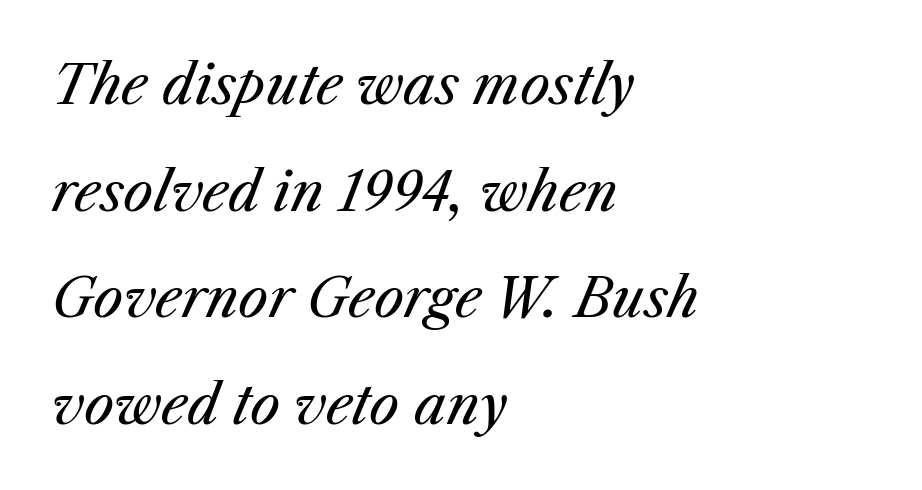
The image shows 53 px regular-weight type, italic (leaning right); set left-aligned, loose line spacing (2.01x), normal letter spacing, not underlined; medium stroke contrast and a medium x-height.
